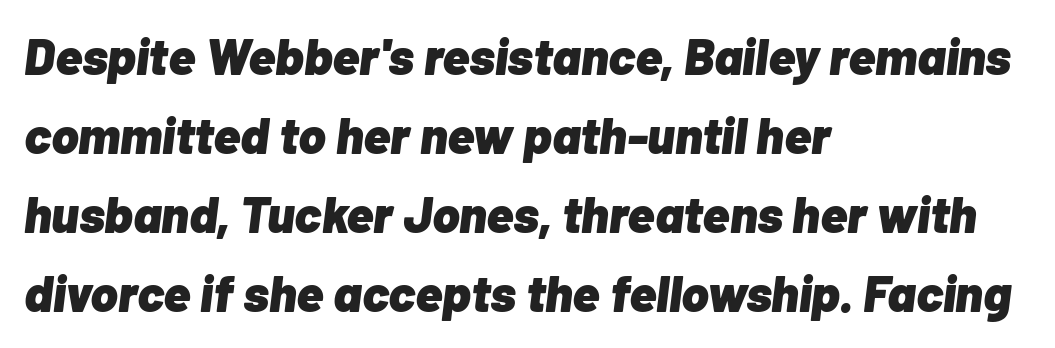
{"italic": "yes", "lean": "right", "slant_degrees": 7, "bold": "yes", "weight": "heavy", "width": "normal", "stroke_contrast": "low", "x_height": "medium", "monospaced": "no", "underline": "no", "align": "left", "line_spacing": "normal", "line_spacing_ratio": 1.55, "letter_spacing": "normal", "letter_spacing_em": 0.0, "glyph_px": 51}
